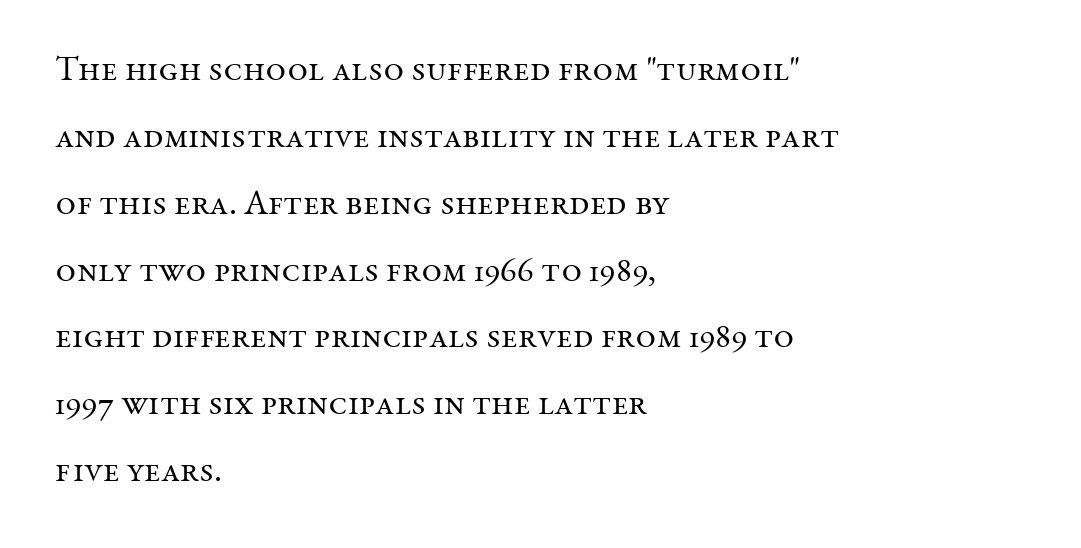
{"serif": "yes", "italic": "no", "bold": "no", "weight": "regular", "width": "normal", "stroke_contrast": "medium", "x_height": "medium", "monospaced": "no", "underline": "no", "align": "left", "line_spacing": "loose", "line_spacing_ratio": 1.91, "letter_spacing": "normal", "letter_spacing_em": 0.0, "glyph_px": 35}
